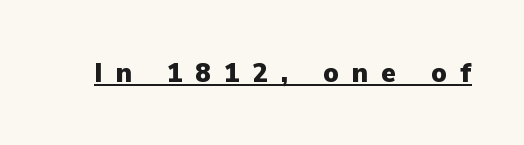
The image shows 28 px heavy sans-serif type, upright; set unusually wide letter spacing (+0.47 em), underlined; low stroke contrast and a medium x-height.
